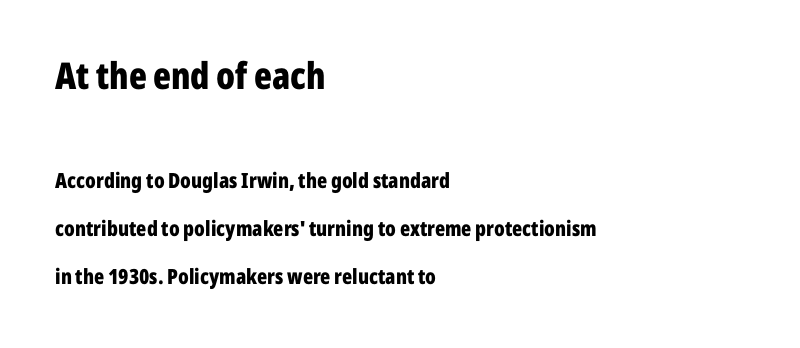
{"serif": "no", "italic": "no", "bold": "yes", "weight": "bold", "width": "condensed", "stroke_contrast": "low", "x_height": "medium", "monospaced": "no", "underline": "no", "align": "left", "line_spacing": "loose", "line_spacing_ratio": 2.28, "letter_spacing": "normal", "letter_spacing_em": 0.0, "larger_block": "first", "size_ratio": 1.76, "glyph_px": 37}
